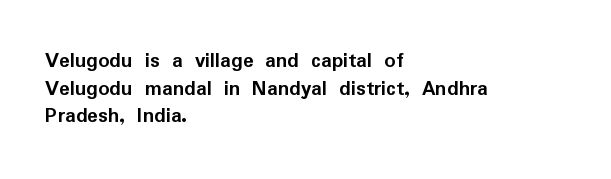
Q: Is the text bold? A: Yes.
Q: Is the text italic (slanted)? A: No, it is upright.
Q: Is the text underlined? A: No.
Q: How is the paragraph aligned? A: Left-aligned.
Q: Is the spacing between letters normal or unusually wide? A: Normal.
Q: Is the spacing between lines tight, normal or loose? A: Normal.
